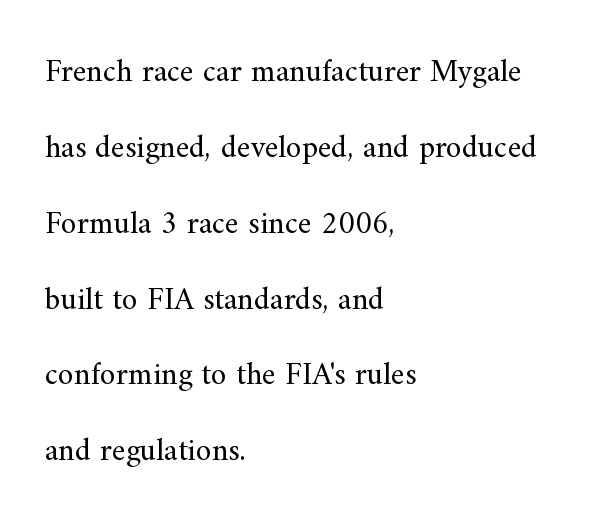
The lines are spread far apart with generous leading. Small tapered or slab feet sit at the stroke ends, so this counts as serif. Spacing verdict: proportional, widths tailored to each character. Decoration check: the copy has no underline. The type sits square on the baseline with zero lean.
